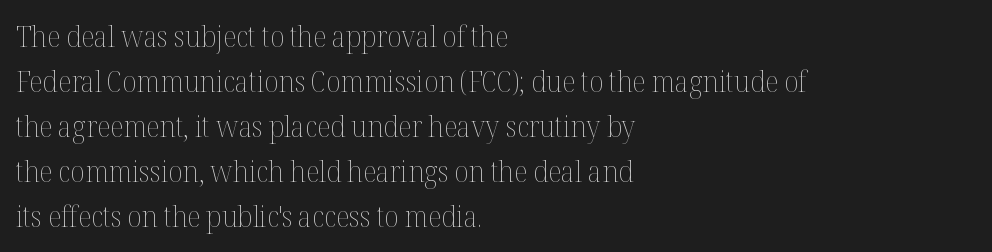
Letters have the restrained weight of plain body copy at most. The typography opts for an upright posture over an oblique one. Compared with a centered layout, this one pins lines to the left instead. The space beneath each line is pristine and unruled.
